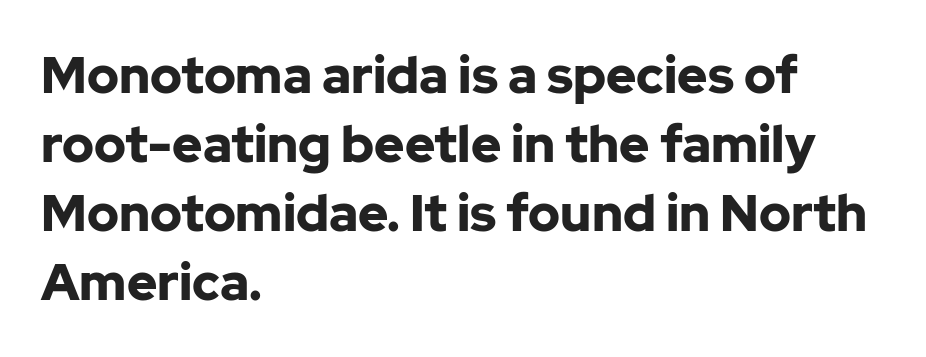
{"serif": "no", "italic": "no", "bold": "yes", "weight": "bold", "width": "normal", "stroke_contrast": "low", "x_height": "medium", "monospaced": "no", "underline": "no", "align": "left", "line_spacing": "normal", "line_spacing_ratio": 1.35, "letter_spacing": "normal", "letter_spacing_em": 0.0, "glyph_px": 51}
